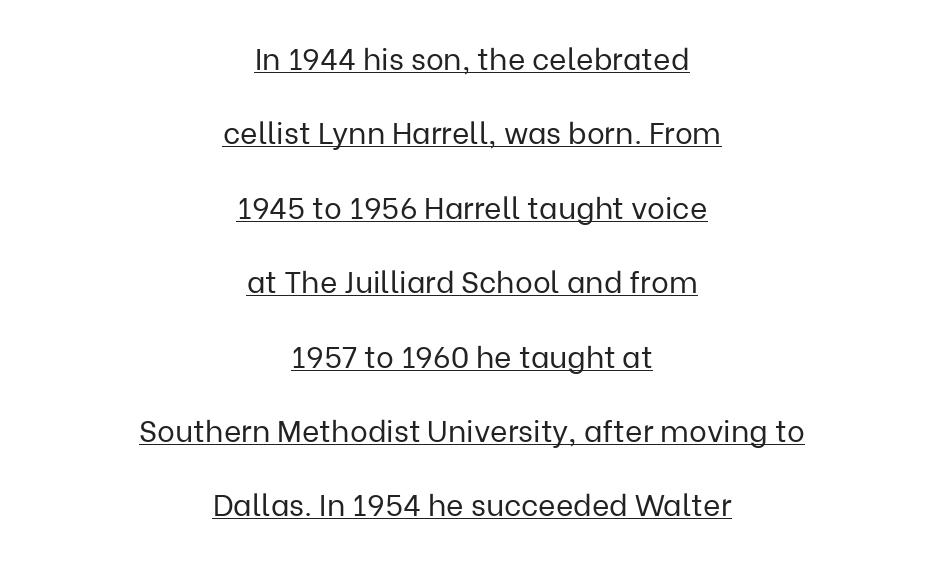
Vertically, the passage feels expansive, rows floating well apart. The compositor balanced each line on the midline. What decoration does the sample have? An underline. A typesetter would call this zero additional tracking. Nope, not italic — everything's standing straight.
